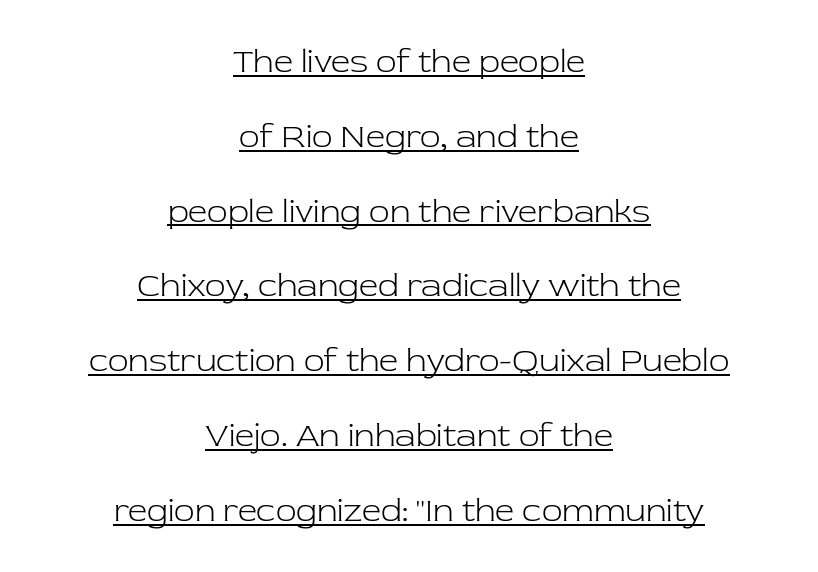
The image shows 34 px light serif type, upright; set centered, loose line spacing (2.2x), normal letter spacing, underlined; low stroke contrast and a medium x-height.
